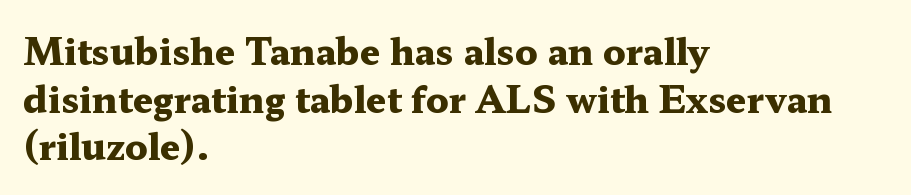
A typesetter would label this face a serif. The designer left line spacing at the default. Words float on clear page, feet unadorned. Short and long lines alike share a common starting point at left. Look at the tracking — it's just the regular setting, nothing added.
